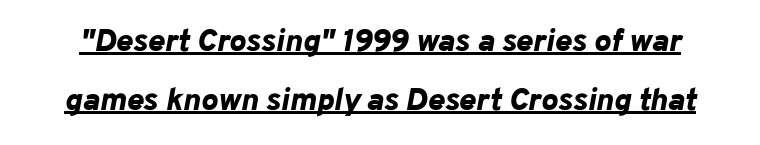
Typographic density is high because the face is bold. You could not count columns in this text — the font is proportionally spaced. Students, observe the line beneath the letters — that is underlining. Characters follow at the spacing the type designer built in. The whole block is typeset with a tilt.
